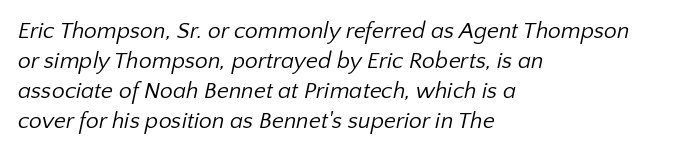
The image shows 23 px text type; set left-aligned, normal line spacing (1.3x), normal letter spacing, not underlined.
